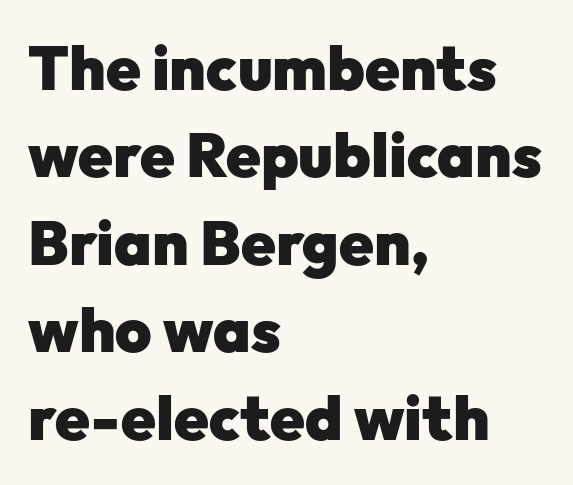
The image shows 62 px heavy sans-serif type, upright; set left-aligned, normal line spacing (1.41x), normal letter spacing, not underlined; low stroke contrast and a medium x-height.
